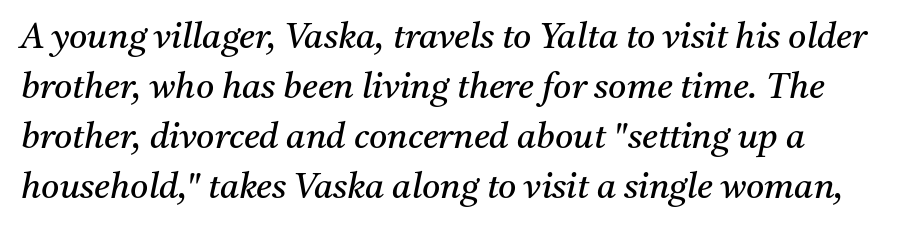
{"serif": "yes", "italic": "yes", "lean": "right", "slant_degrees": 11, "bold": "no", "weight": "regular", "width": "normal", "stroke_contrast": "medium", "x_height": "medium", "monospaced": "no", "underline": "no", "line_spacing": "normal", "line_spacing_ratio": 1.43, "letter_spacing": "normal", "letter_spacing_em": 0.0, "glyph_px": 35}
